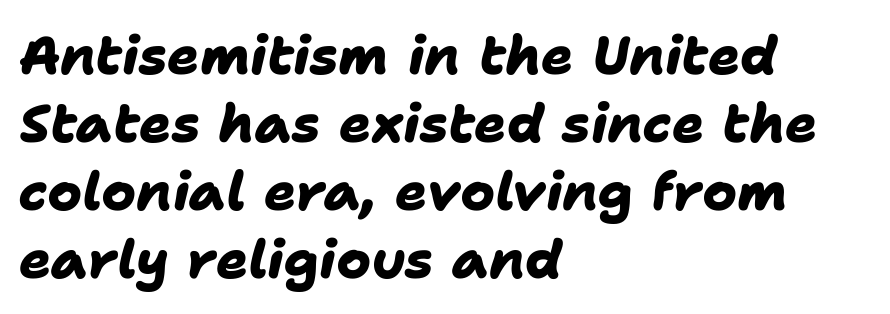
{"serif": "no", "bold": "yes", "weight": "heavy", "width": "normal", "stroke_contrast": "low", "x_height": "medium", "monospaced": "no", "underline": "no", "align": "left", "line_spacing": "normal", "line_spacing_ratio": 1.28, "letter_spacing": "normal", "letter_spacing_em": 0.0, "glyph_px": 53}
